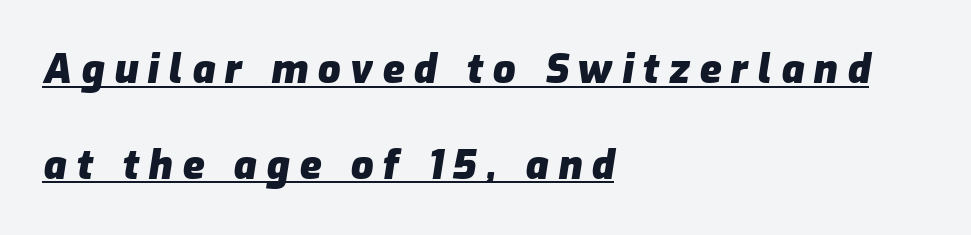
{"italic": "yes", "lean": "right", "slant_degrees": 9, "bold": "yes", "weight": "heavy", "width": "normal", "stroke_contrast": "low", "x_height": "medium", "monospaced": "no", "underline": "yes", "align": "left", "line_spacing": "loose", "line_spacing_ratio": 2.39, "letter_spacing": "wide", "letter_spacing_em": 0.24, "glyph_px": 40}
